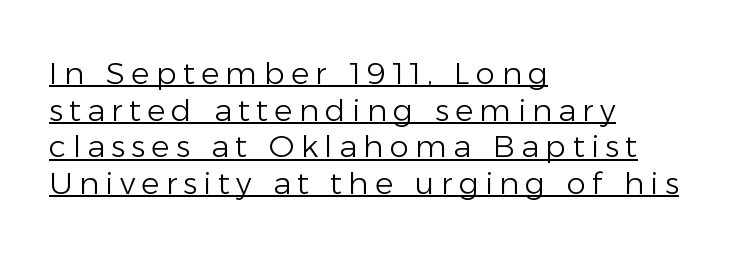
{"serif": "no", "italic": "no", "bold": "no", "weight": "light", "width": "normal", "stroke_contrast": "low", "x_height": "medium", "monospaced": "no", "underline": "yes", "align": "left", "line_spacing_ratio": 1.18, "letter_spacing": "wide", "letter_spacing_em": 0.2, "glyph_px": 31}
